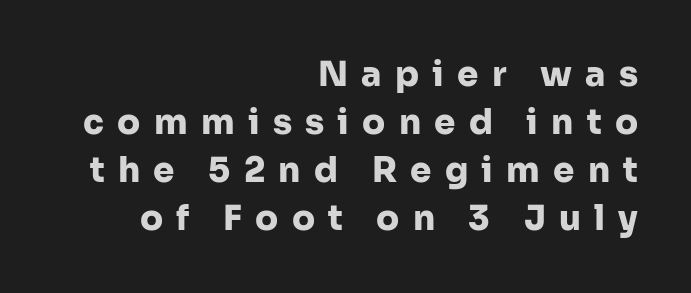
The image shows 34 px heavy sans-serif type, upright; set right-aligned, normal line spacing (1.41x), unusually wide letter spacing (+0.39 em), not underlined; low stroke contrast and a medium x-height.
